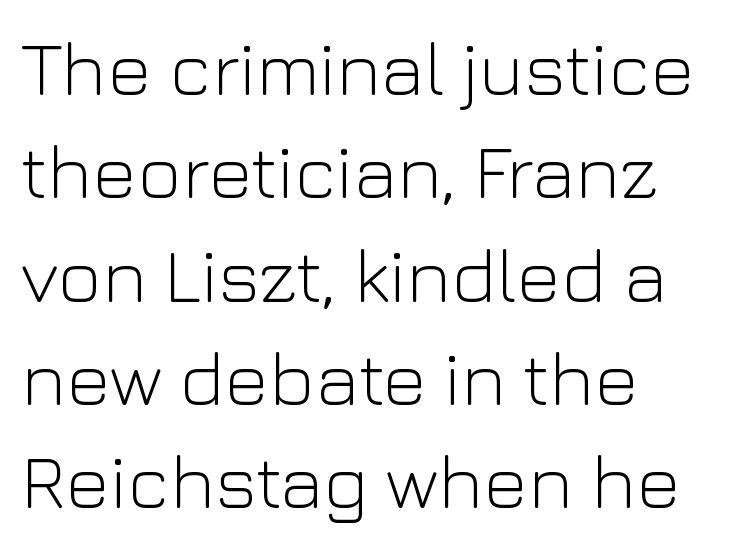
Q: Is the text bold? A: No.
Q: Is the text italic (slanted)? A: No, it is upright.
Q: Is the typeface a serif or a sans-serif typeface? A: Sans-serif.
Q: Is the text underlined? A: No.
Q: How is the paragraph aligned? A: Left-aligned.
Q: Is the spacing between letters normal or unusually wide? A: Normal.
Q: Is the spacing between lines tight, normal or loose? A: Normal.
Q: Width (condensed, normal, or wide)? A: Normal.
Q: Stroke contrast? A: Low.
Q: x-height? A: Medium.
Q: Monospaced? A: No.
